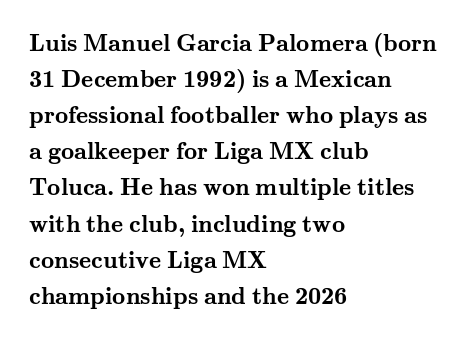
Notice how descenders clear the ascenders below comfortably — that's standard leading. The sample has been set heavy, in full bold. Italic? Not at all — the glyphs are vertical. A bare baseline throughout the passage. The rag falls on the right side of this text block. Inter-character spacing is left at the font's built-in metrics.
